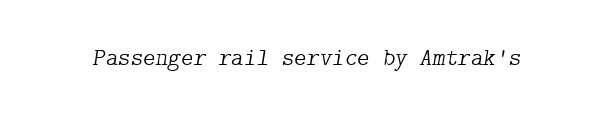
The image shows 24 px text type, italic (leaning right); set normal letter spacing, not underlined.
